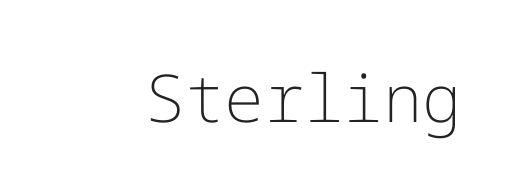
Q: Is the text bold? A: No.
Q: Is the text italic (slanted)? A: No, it is upright.
Q: Is the typeface a serif or a sans-serif typeface? A: Sans-serif.
Q: Is the text underlined? A: No.
Q: Is the spacing between letters normal or unusually wide? A: Normal.
Q: Width (condensed, normal, or wide)? A: Normal.
Q: Stroke contrast? A: Low.
Q: x-height? A: Medium.
